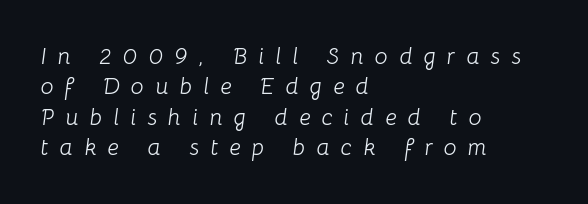
Q: Is the text bold? A: No.
Q: Is the text italic (slanted)? A: Yes, it leans right by about 8 degrees.
Q: Is the text underlined? A: No.
Q: How is the paragraph aligned? A: Left-aligned.
Q: Is the spacing between letters normal or unusually wide? A: Unusually wide.
Q: Is the spacing between lines tight, normal or loose? A: Normal.
